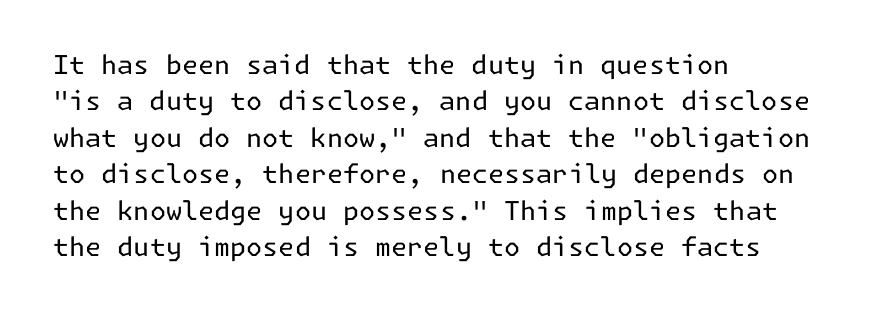
The image shows 26 px text type, upright; set left-aligned, normal line spacing (1.4x), normal letter spacing, not underlined.
